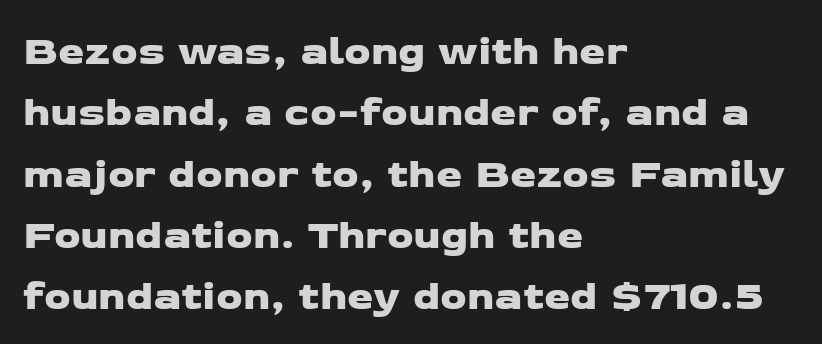
Q: Is the typeface a serif or a sans-serif typeface? A: Sans-serif.
Q: Is the text underlined? A: No.
Q: How is the paragraph aligned? A: Left-aligned.
Q: Is the spacing between letters normal or unusually wide? A: Normal.
Q: Is the spacing between lines tight, normal or loose? A: Normal.
Q: Width (condensed, normal, or wide)? A: Wide.
Q: Stroke contrast? A: Low.
Q: x-height? A: Medium.
Q: Monospaced? A: No.
